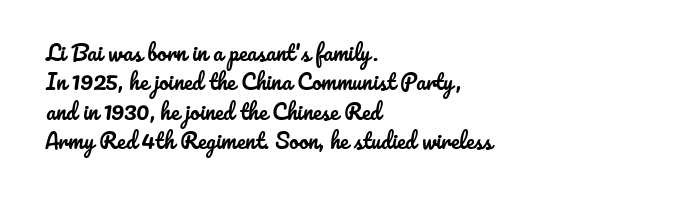
The image shows 21 px text type; set left-aligned, normal line spacing (1.4x), normal letter spacing, not underlined.
